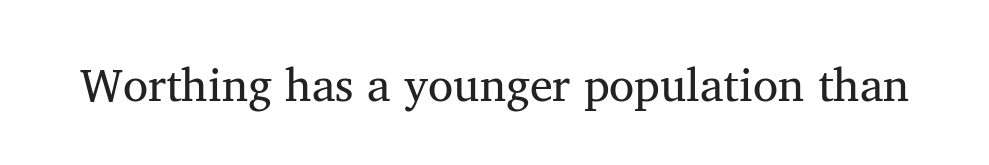
The image shows 46 px regular-weight serif type, upright; set normal letter spacing, not underlined; medium stroke contrast and a medium x-height.
